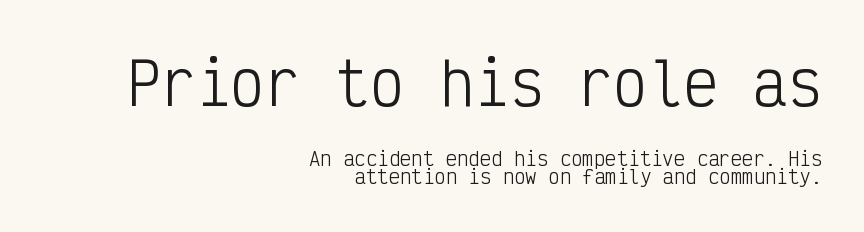
{"serif": "no", "italic": "no", "bold": "no", "weight": "light", "width": "condensed", "stroke_contrast": "low", "x_height": "medium", "monospaced": "yes", "underline": "no", "align": "right", "line_spacing": "tight", "line_spacing_ratio": 0.97, "letter_spacing": "normal", "letter_spacing_em": 0.0, "larger_block": "first", "size_ratio": 3.05, "glyph_px": 58}
